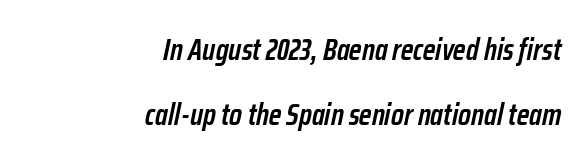
{"italic": "yes", "lean": "right", "slant_degrees": 12, "bold": "semi", "weight": "semibold", "width": "condensed", "stroke_contrast": "low", "x_height": "medium", "monospaced": "no", "underline": "no", "align": "right", "line_spacing": "loose", "line_spacing_ratio": 2.16, "letter_spacing": "normal", "letter_spacing_em": 0.0, "glyph_px": 30}
